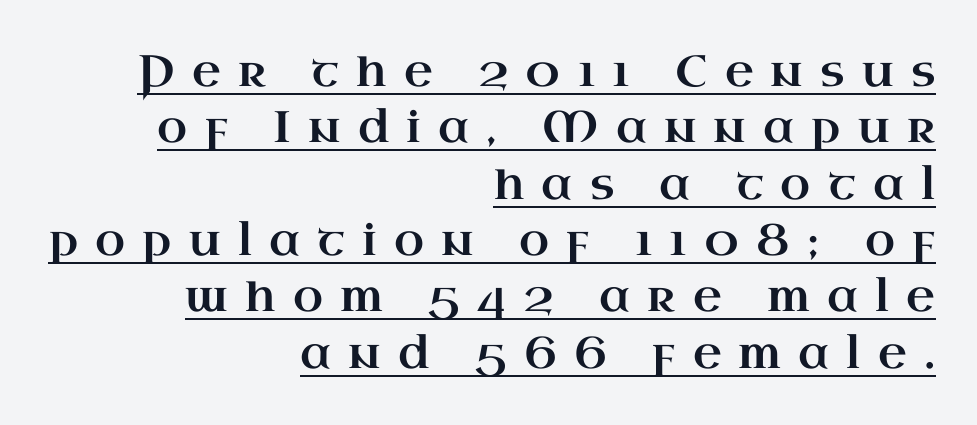
One-word summary of the alignment: right. Does the leading feel generous? No, just average. Does extra space separate the letters? Yes, quite a lot of it. Ordinary non-slanted type is in use.
